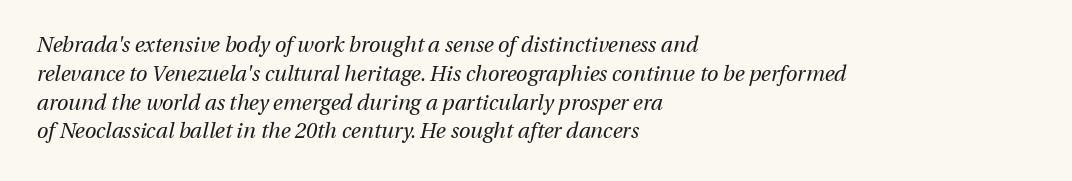
Q: Is the text bold? A: No.
Q: Is the text italic (slanted)? A: Yes, it leans right by about 13 degrees.
Q: Is the text underlined? A: No.
Q: How is the paragraph aligned? A: Left-aligned.
Q: Is the spacing between letters normal or unusually wide? A: Normal.
Q: Is the spacing between lines tight, normal or loose? A: Normal.
